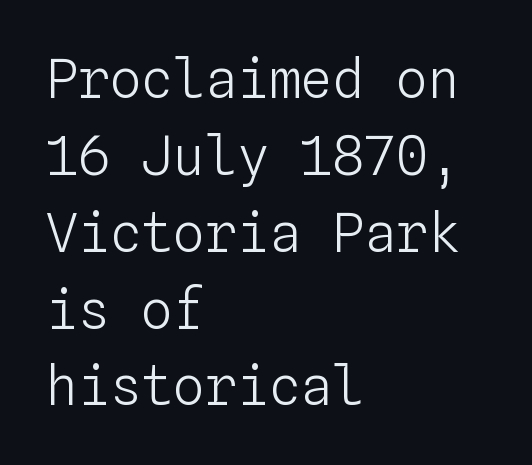
The image shows 53 px light type, upright, monospaced; set left-aligned, normal line spacing (1.45x), normal letter spacing, not underlined; low stroke contrast and a medium x-height.
